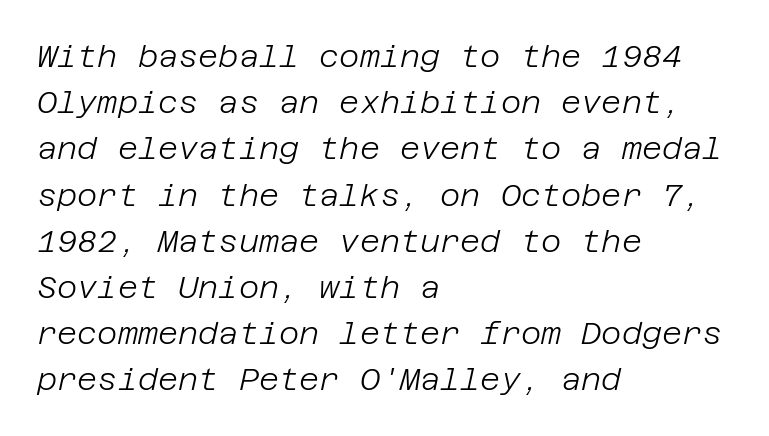
Anything drawn beneath the words? Only blank space. A light-to-regular cut is what we see here. Compared with typical paragraphs, the rows here are spaced about the same. The specimen reads as italic at a glance. Line starts are locked; line ends wander.
